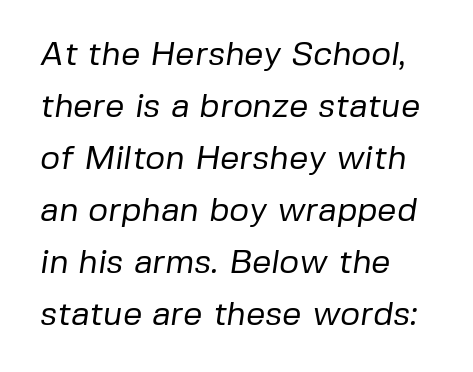
Q: Is the text bold? A: No.
Q: Is the typeface a serif or a sans-serif typeface? A: Sans-serif.
Q: Is the text underlined? A: No.
Q: How is the paragraph aligned? A: Left-aligned.
Q: Is the spacing between letters normal or unusually wide? A: Normal.
Q: Is the spacing between lines tight, normal or loose? A: Normal.
Q: Width (condensed, normal, or wide)? A: Normal.
Q: Stroke contrast? A: Low.
Q: x-height? A: Medium.
Q: Monospaced? A: No.
